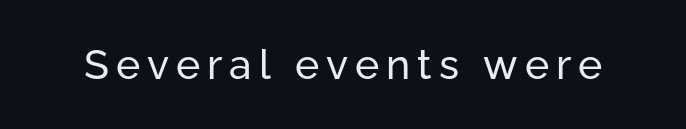
Q: Is the text bold? A: No.
Q: Is the text italic (slanted)? A: No, it is upright.
Q: Is the typeface a serif or a sans-serif typeface? A: Sans-serif.
Q: Is the text underlined? A: No.
Q: Width (condensed, normal, or wide)? A: Normal.
Q: Stroke contrast? A: Low.
Q: x-height? A: Medium.
Q: Monospaced? A: No.
